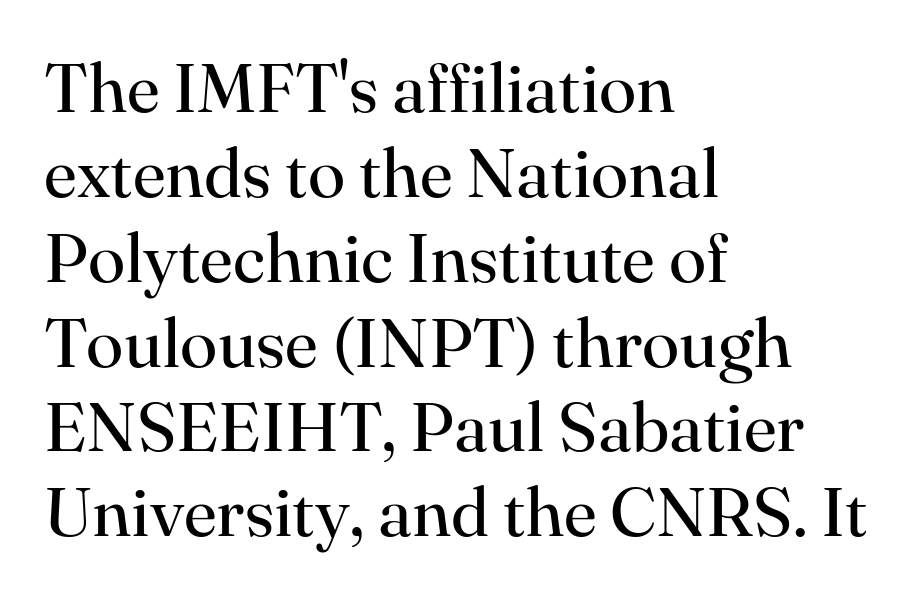
The letters carry serifs — small finishing strokes at the ends of their stems. Does the copy run flush right? No — it runs flush left. The specimen reads as upright at a glance. Stems here are at most as thick as an everyday book face. The face used here is proportionally spaced, like ordinary book or web type. A clean baseline with only descenders dipping below it.
